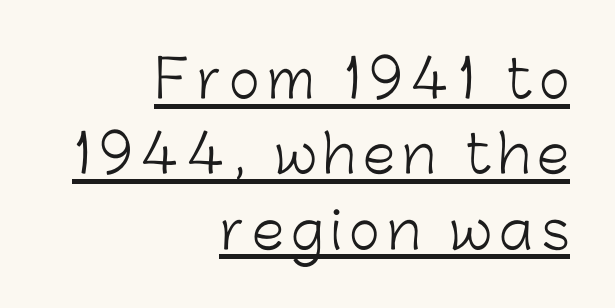
If you measured baseline to baseline, you'd find a middling distance. The typesetter has applied underlining to the passage shown. Line endings align vertically; line beginnings do not. These lines were composed using upright roman letters.
